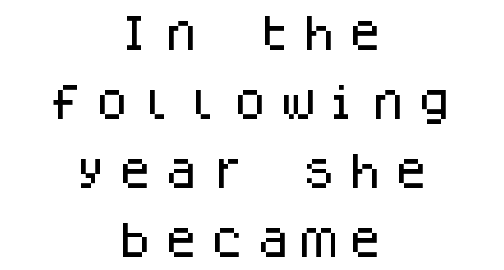
What stands out about the letter spacing? Its width — letters are far apart. The type sits square on the baseline with zero lean. The passage is arranged like a title page — every line centered. Is this a sans? Yes — the strokes have no serifs. A bare baseline throughout the passage.
